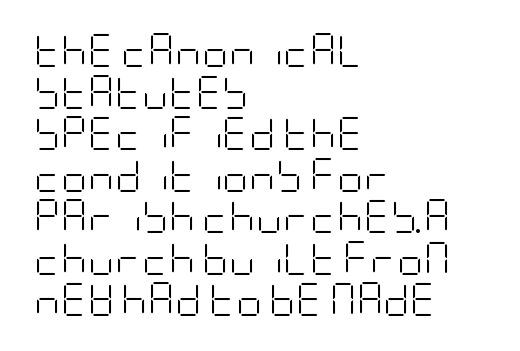
Q: Is the text bold? A: No.
Q: Is the text italic (slanted)? A: No, it is upright.
Q: Is the typeface a serif or a sans-serif typeface? A: Sans-serif.
Q: Is the text underlined? A: No.
Q: How is the paragraph aligned? A: Left-aligned.
Q: Is the spacing between letters normal or unusually wide? A: Normal.
Q: Is the spacing between lines tight, normal or loose? A: Normal.
Q: Width (condensed, normal, or wide)? A: Condensed.
Q: Stroke contrast? A: Low.
Q: x-height? A: Large.
